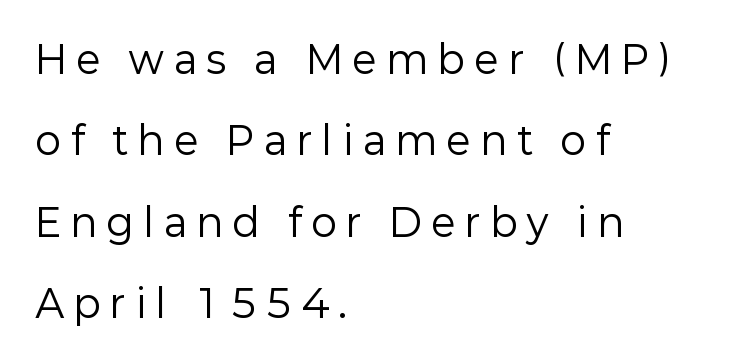
The image shows 38 px regular-weight sans-serif type, upright; set left-aligned, loose line spacing (2.14x), unusually wide letter spacing (+0.27 em), not underlined; low stroke contrast and a medium x-height.
